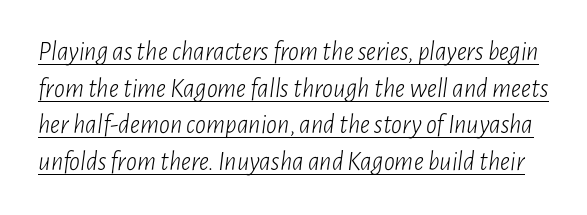
Q: Is the text bold? A: No.
Q: Is the text italic (slanted)? A: Yes, it leans right by about 7 degrees.
Q: Is the text underlined? A: Yes.
Q: Is the spacing between letters normal or unusually wide? A: Normal.
Q: Is the spacing between lines tight, normal or loose? A: Normal.
